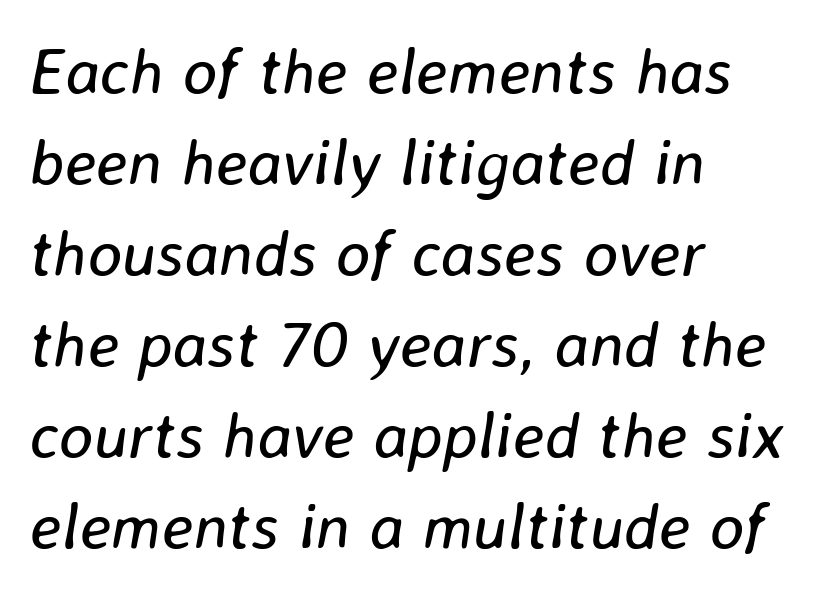
{"italic": "yes", "lean": "right", "slant_degrees": 8, "bold": "no", "weight": "regular", "width": "normal", "stroke_contrast": "low", "x_height": "medium", "monospaced": "no", "underline": "no", "align": "left", "line_spacing": "normal", "line_spacing_ratio": 1.4, "letter_spacing": "normal", "letter_spacing_em": 0.0, "glyph_px": 65}
